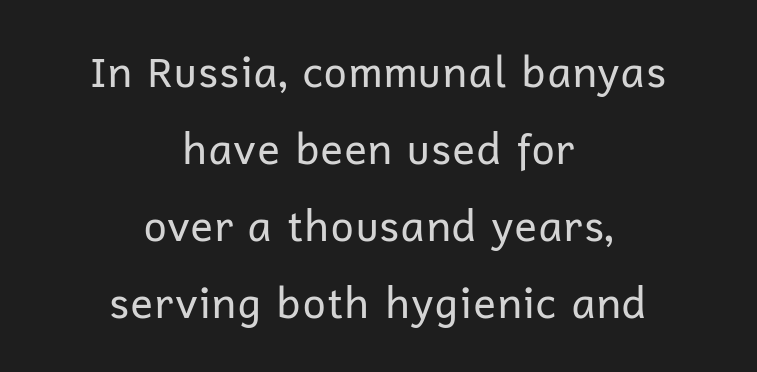
{"serif": "no", "italic": "no", "bold": "no", "weight": "regular", "width": "normal", "stroke_contrast": "low", "x_height": "medium", "monospaced": "no", "underline": "no", "align": "center", "line_spacing_ratio": 1.83, "letter_spacing": "normal", "letter_spacing_em": 0.0, "glyph_px": 42}
